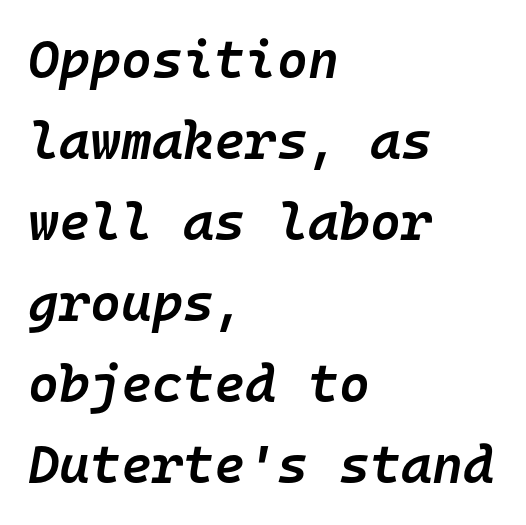
{"italic": "yes", "lean": "right", "slant_degrees": 10, "bold": "semi", "weight": "semibold", "width": "normal", "stroke_contrast": "low", "x_height": "medium", "monospaced": "yes", "underline": "no", "align": "left", "line_spacing": "normal", "line_spacing_ratio": 1.53, "letter_spacing": "normal", "letter_spacing_em": 0.0, "glyph_px": 53}
